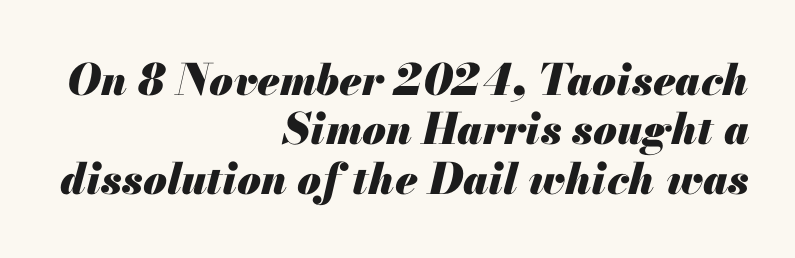
The image shows 43 px heavy type, italic (leaning right); set right-aligned, tight line spacing (1.15x), normal letter spacing, not underlined; medium stroke contrast and a small x-height.
